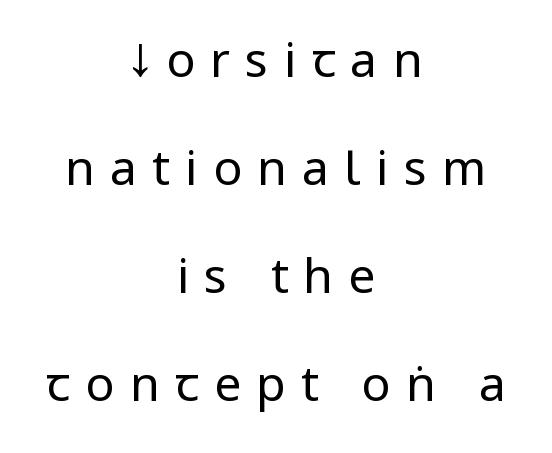
{"serif": "no", "italic": "no", "bold": "no", "weight": "regular", "width": "condensed", "stroke_contrast": "low", "underline": "no", "align": "center", "line_spacing": "loose", "line_spacing_ratio": 2.25, "letter_spacing": "wide", "letter_spacing_em": 0.32, "glyph_px": 48}
